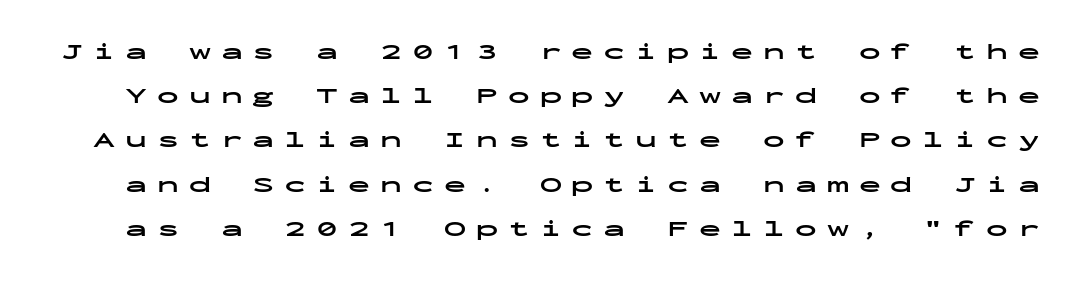
{"italic": "no", "bold": "yes", "underline": "no", "line_spacing": "loose", "line_spacing_ratio": 2.01, "letter_spacing": "wide", "letter_spacing_em": 0.45, "glyph_px": 22}
